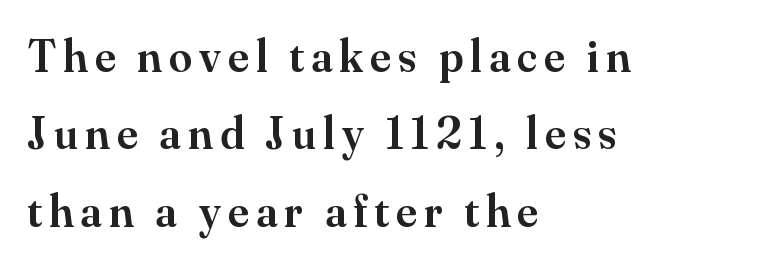
The rendering uses natural spacing where letterforms have individual widths. Observe the serifs anchoring each vertical stroke in this sample. This block has exactly the height ordinary leading produces. This sample uses an upright cut, with every glyph sitting square on the baseline. Has an underline been added? It has not. Reading down the block, your eye returns to a fixed left position each line.
